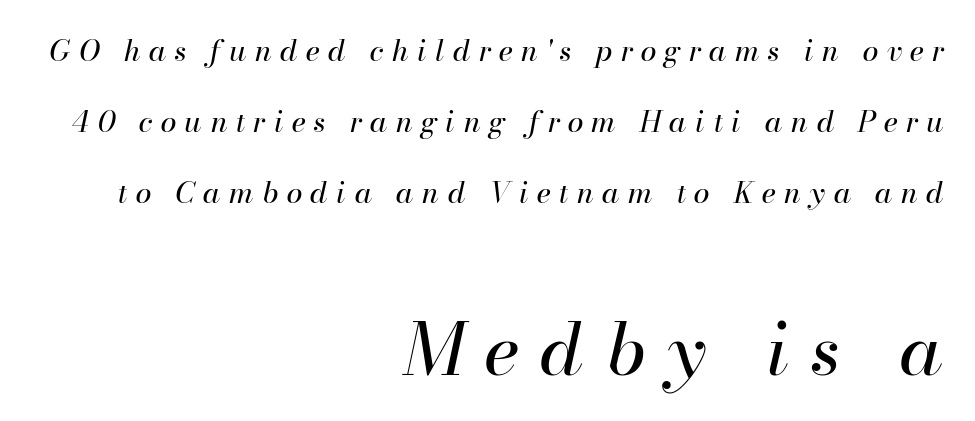
The image shows 72 px regular-weight type, italic (leaning right); set right-aligned, loose line spacing (2.44x), unusually wide letter spacing (+0.29 em), not underlined; the second (bottom) block is 2.48x larger; high stroke contrast and a small x-height.
